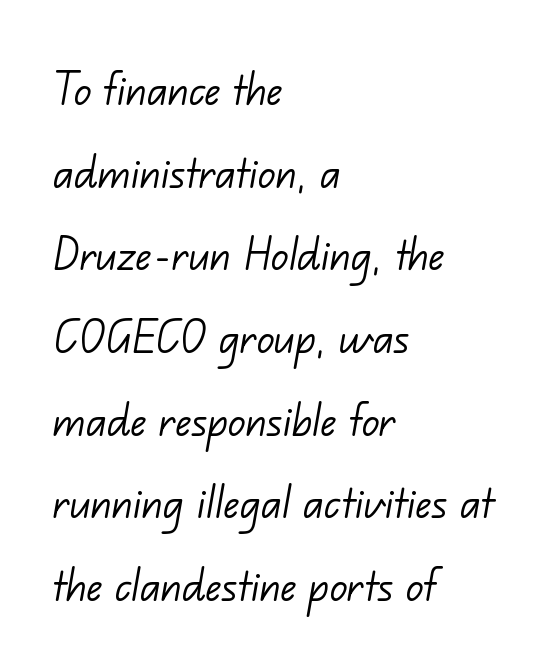
Where is the straight margin? On the left. Beneath every word, the page is bare. There is no visible air inserted between adjacent glyphs. Nothing heavy about these letters — not bold at all. Varying glyph widths throughout — classic text-font behaviour. The face used here is a sans, in the tradition of grotesques and geometrics.
